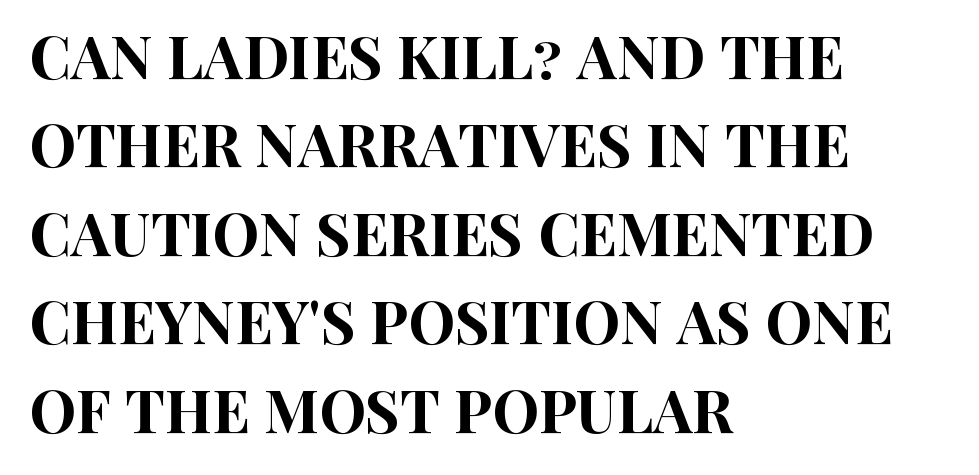
{"serif": "no", "italic": "no", "width": "condensed", "stroke_contrast": "high", "x_height": "large", "monospaced": "no", "underline": "no", "align": "left", "line_spacing": "normal", "line_spacing_ratio": 1.5, "letter_spacing": "normal", "letter_spacing_em": 0.0, "glyph_px": 59}
